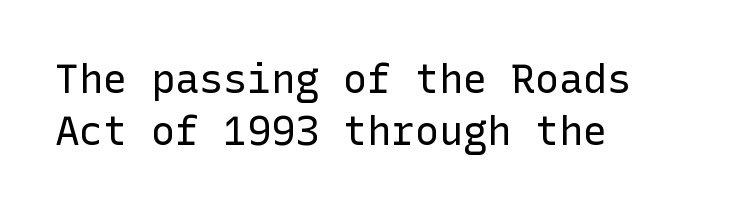
The image shows 40 px regular-weight sans-serif type, upright; set left-aligned, normal line spacing (1.3x), normal letter spacing, not underlined; low stroke contrast and a medium x-height.
